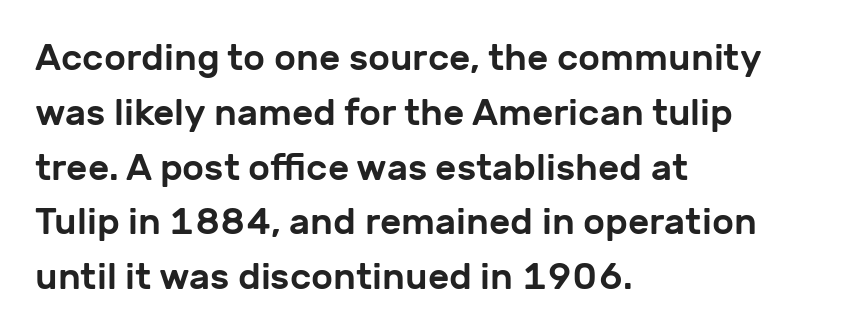
This rendering employs a face without finishing strokes, i.e., a sans-serif. The face used here is rendered with its standard letterfit. In CSS terms this would be text-align: left. Ascenders rise straight up at ninety degrees.
